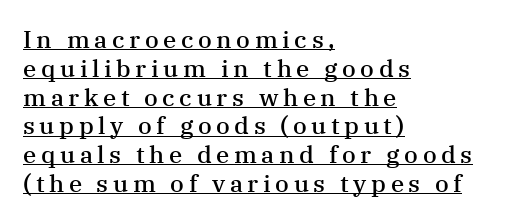
The image shows 24 px text type, upright; set left-aligned, line spacing 1.2x, underlined.
